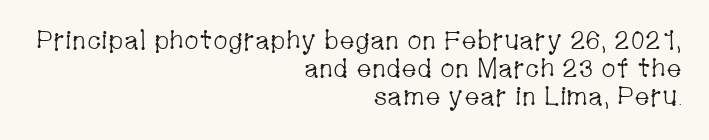
Q: Is the text bold? A: No.
Q: Is the text italic (slanted)? A: No, it is upright.
Q: Is the text underlined? A: No.
Q: How is the paragraph aligned? A: Right-aligned.
Q: Is the spacing between letters normal or unusually wide? A: Normal.
Q: Is the spacing between lines tight, normal or loose? A: Tight.
